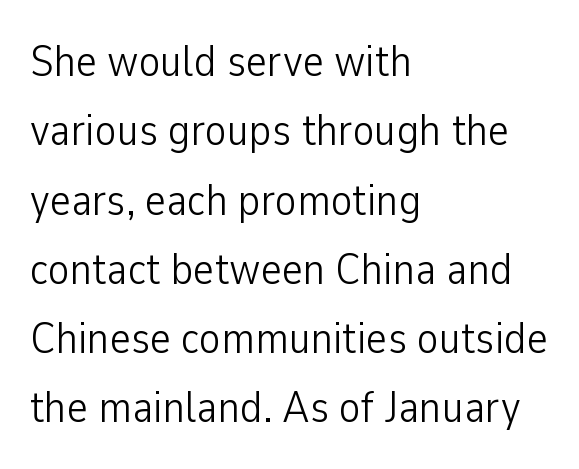
Think of a printed novel: that variable character pitch is what you see here. Grotesque or geometric, the face here clearly has no serifs. Do the letters lean? They stand straight. Typeset ragged right — the left edge is the straight one. Letters rest on an invisible, unmarked baseline. If you measured baseline to baseline, you'd find a middling distance.
